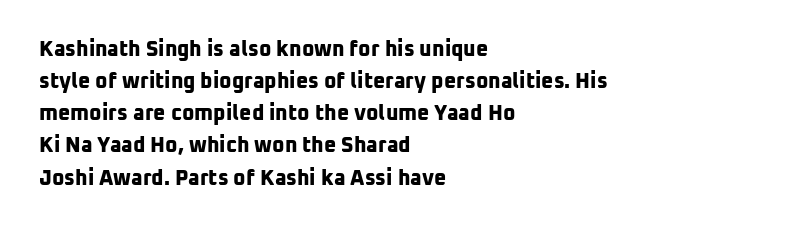
{"bold": "yes", "underline": "no", "align": "left", "line_spacing": "normal", "line_spacing_ratio": 1.53, "letter_spacing": "normal", "letter_spacing_em": 0.0, "glyph_px": 21}
